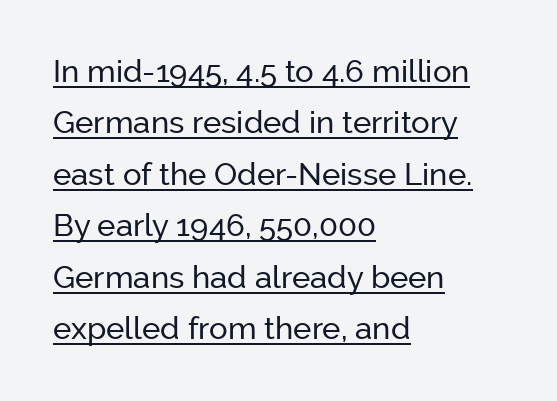
The image shows 31 px sans-serif type, upright; set left-aligned, normal line spacing (1.66x), normal letter spacing, underlined; low stroke contrast and a medium x-height.
